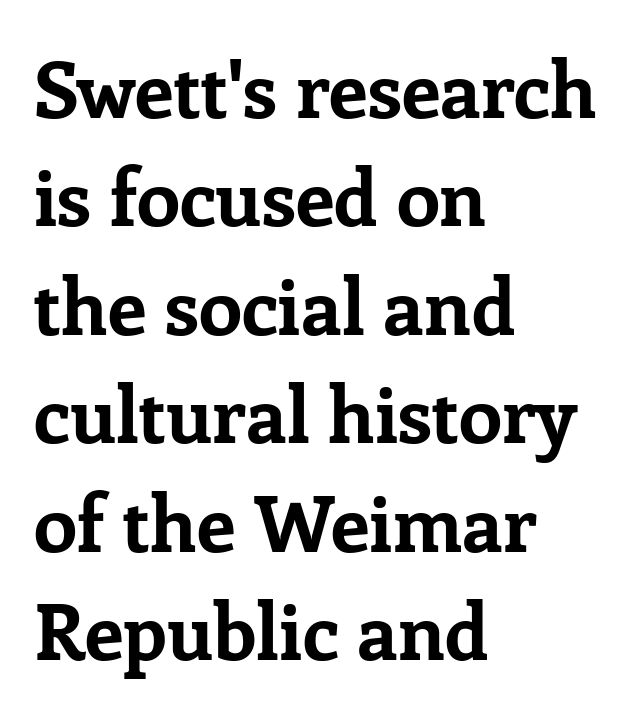
{"serif": "yes", "italic": "no", "bold": "yes", "weight": "bold", "width": "normal", "stroke_contrast": "low", "x_height": "medium", "monospaced": "no", "underline": "no", "align": "left", "line_spacing": "normal", "line_spacing_ratio": 1.39, "letter_spacing": "normal", "letter_spacing_em": 0.0, "glyph_px": 78}
